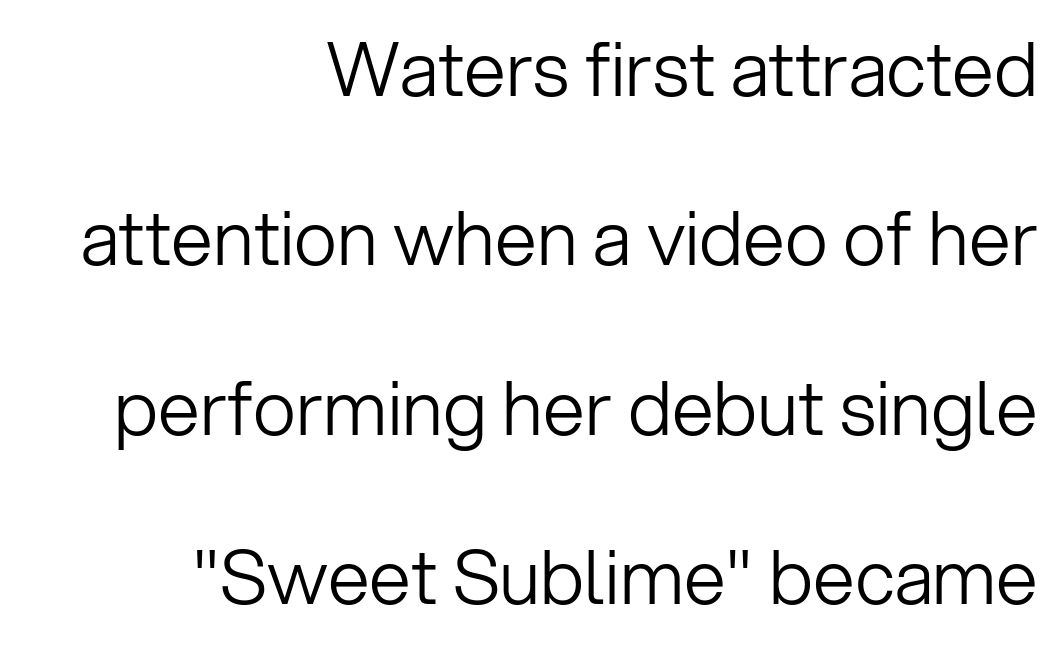
Q: Is the text bold? A: No.
Q: Is the text italic (slanted)? A: No, it is upright.
Q: Is the typeface a serif or a sans-serif typeface? A: Sans-serif.
Q: Is the text underlined? A: No.
Q: How is the paragraph aligned? A: Right-aligned.
Q: Is the spacing between letters normal or unusually wide? A: Normal.
Q: Is the spacing between lines tight, normal or loose? A: Loose.
Q: Width (condensed, normal, or wide)? A: Normal.
Q: Stroke contrast? A: Low.
Q: x-height? A: Medium.
Q: Monospaced? A: No.
